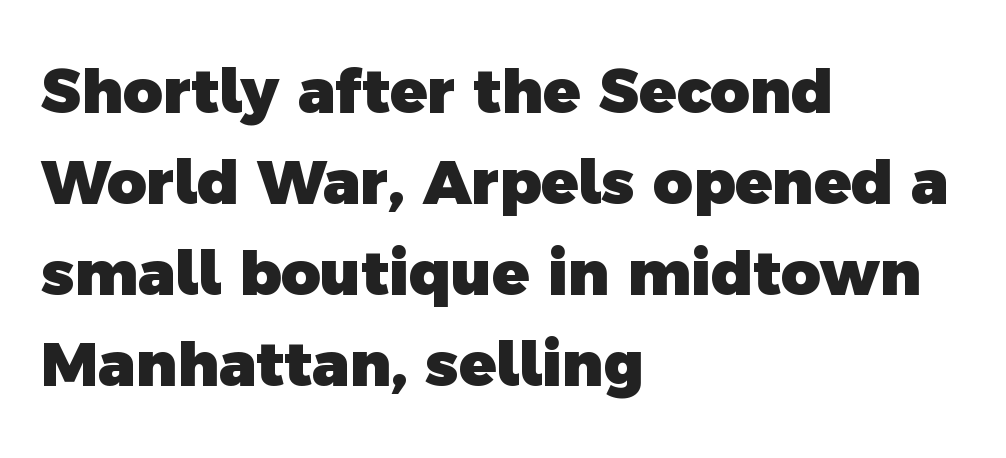
{"serif": "no", "bold": "yes", "weight": "heavy", "width": "normal", "x_height": "medium", "monospaced": "no", "underline": "no", "align": "left", "line_spacing": "normal", "line_spacing_ratio": 1.49, "letter_spacing": "normal", "letter_spacing_em": 0.0, "glyph_px": 61}
